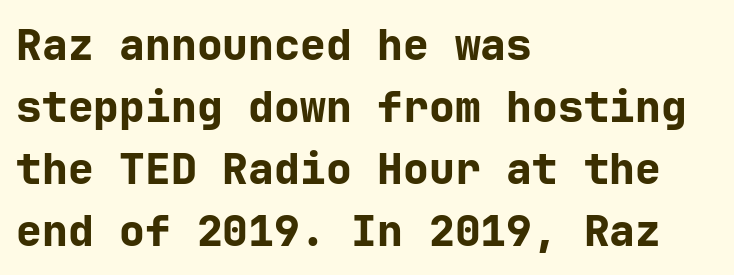
{"serif": "no", "italic": "no", "bold": "yes", "weight": "bold", "width": "normal", "stroke_contrast": "low", "x_height": "medium", "underline": "no", "align": "left", "line_spacing": "normal", "line_spacing_ratio": 1.44, "letter_spacing": "normal", "letter_spacing_em": 0.0, "glyph_px": 43}
